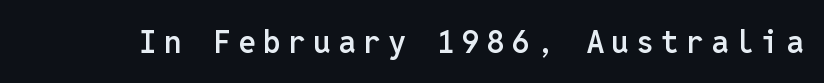
{"serif": "no", "italic": "no", "bold": "semi", "weight": "semibold", "width": "normal", "stroke_contrast": "low", "x_height": "medium", "monospaced": "yes", "underline": "no", "letter_spacing": "wide", "letter_spacing_em": 0.24, "glyph_px": 31}
